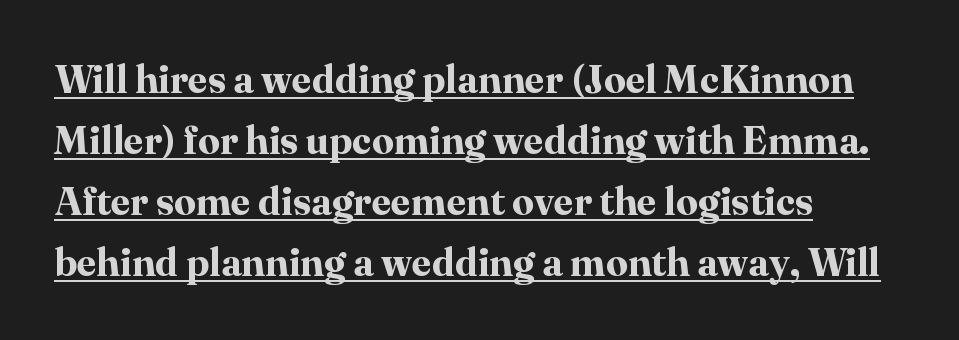
Q: Is the text bold? A: Yes.
Q: Is the text italic (slanted)? A: No, it is upright.
Q: Is the typeface a serif or a sans-serif typeface? A: Serif.
Q: Is the text underlined? A: Yes.
Q: How is the paragraph aligned? A: Left-aligned.
Q: Is the spacing between letters normal or unusually wide? A: Normal.
Q: Is the spacing between lines tight, normal or loose? A: Normal.
Q: Width (condensed, normal, or wide)? A: Normal.
Q: Stroke contrast? A: High.
Q: x-height? A: Medium.
Q: Monospaced? A: No.
